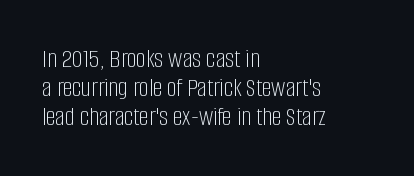
Q: Is the text bold? A: No.
Q: Is the text italic (slanted)? A: No, it is upright.
Q: Is the text underlined? A: No.
Q: How is the paragraph aligned? A: Left-aligned.
Q: Is the spacing between letters normal or unusually wide? A: Normal.
Q: Is the spacing between lines tight, normal or loose? A: Tight.
